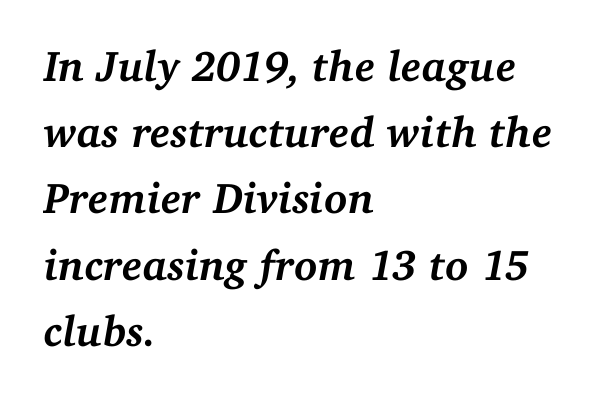
{"serif": "yes", "italic": "yes", "lean": "right", "slant_degrees": 11, "bold": "yes", "weight": "semibold", "width": "normal", "stroke_contrast": "medium", "x_height": "medium", "monospaced": "no", "underline": "no", "align": "left", "line_spacing": "normal", "line_spacing_ratio": 1.54, "letter_spacing": "normal", "letter_spacing_em": 0.0, "glyph_px": 43}
